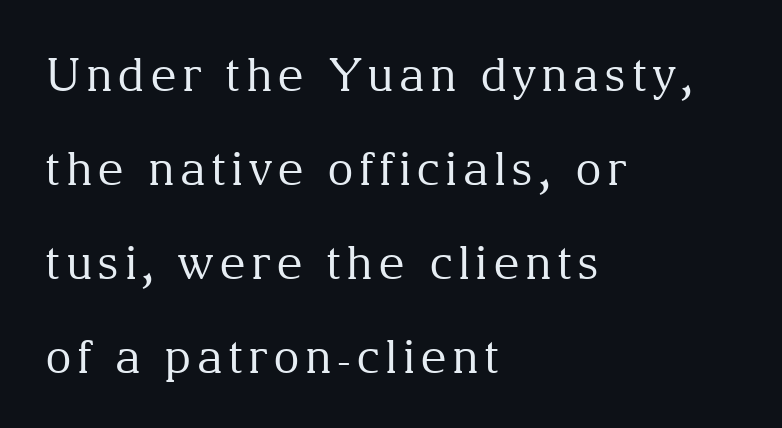
{"serif": "yes", "italic": "no", "bold": "no", "weight": "regular", "width": "normal", "stroke_contrast": "medium", "x_height": "medium", "monospaced": "no", "underline": "no", "align": "left", "line_spacing": "loose", "line_spacing_ratio": 2.04, "glyph_px": 46}
